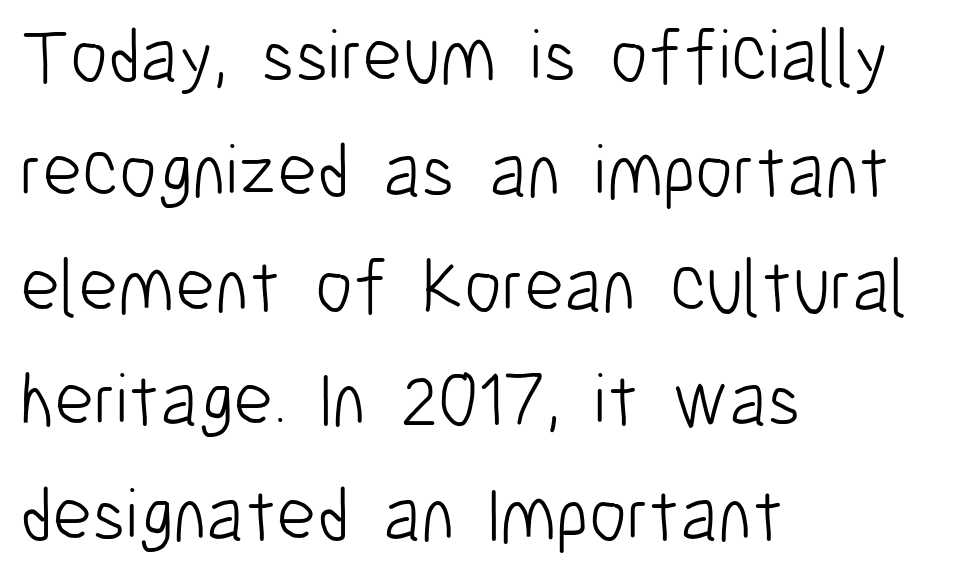
The image shows 76 px light, condensed sans-serif type, upright; set left-aligned, normal line spacing (1.51x), normal letter spacing, not underlined; low stroke contrast and a medium x-height.
